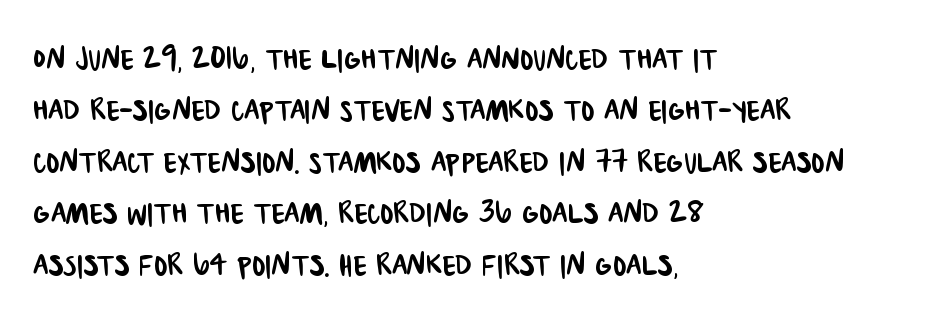
The image shows 39 px condensed sans-serif type; set left-aligned, normal line spacing (1.32x), normal letter spacing, not underlined; low stroke contrast and a large x-height.
